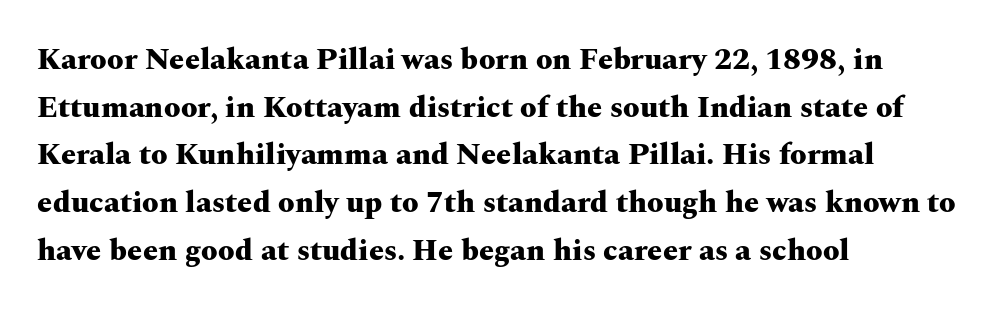
In CSS terms this would be text-align: left. This rendering features lettering with no underline. You could not count columns in this text — the font is proportionally spaced. Its strokes are broad and dark, the hallmark of bold type. Tracking value appears to be zero — textbook default spacing. A normal amount of white space separates one row of letters from the next.
